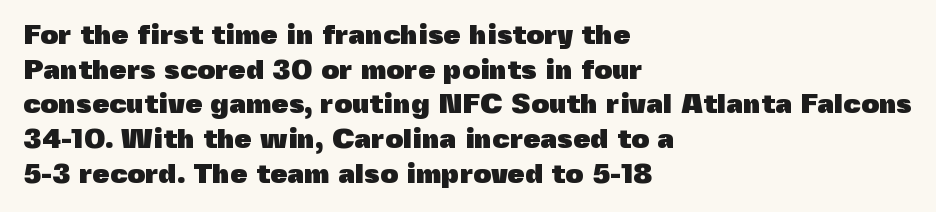
{"serif": "no", "italic": "no", "bold": "yes", "weight": "heavy", "width": "normal", "x_height": "medium", "monospaced": "no", "underline": "no", "align": "left", "line_spacing_ratio": 1.24, "letter_spacing": "normal", "letter_spacing_em": 0.0, "glyph_px": 28}
